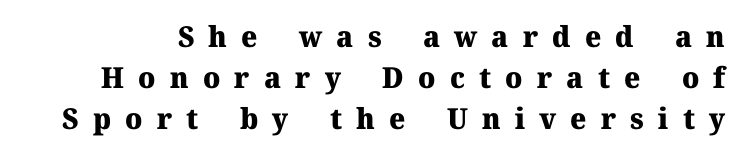
The image shows 29 px heavy serif type, upright; set normal line spacing (1.41x), unusually wide letter spacing (+0.49 em), not underlined; medium stroke contrast and a medium x-height.
